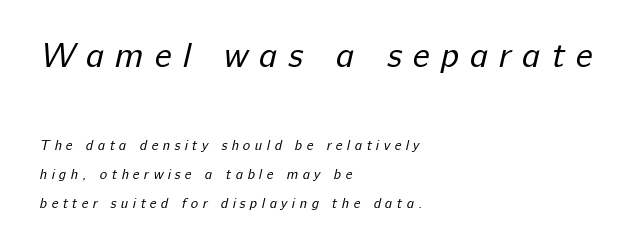
The lines are quadded left. The face used here appears at its bigger size in the upper chunk. Each letter's strokes conclude bluntly, with no projecting serifs. This rendering widens character spacing well past its baseline value. Weight class: somewhere from thin through regular. Compared with typical paragraphs, the rows here are farther apart.
